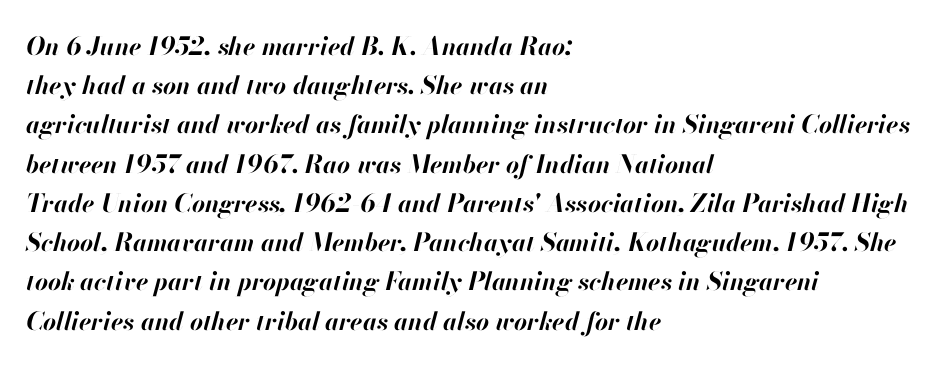
If you drew a ruler down the left edge, every line would touch it. Heavy, bold letterforms. This rendering features lettering with no underline. Does the leading feel generous? No, just average. Look at the tracking — it's just the regular setting, nothing added. Yep, that's italic — everything's leaning.
